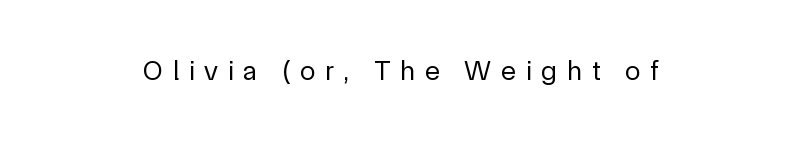
Q: Is the text bold? A: No.
Q: Is the text italic (slanted)? A: No, it is upright.
Q: Is the typeface a serif or a sans-serif typeface? A: Sans-serif.
Q: Is the text underlined? A: No.
Q: How is the paragraph aligned? A: Centered.
Q: Is the spacing between letters normal or unusually wide? A: Unusually wide.
Q: Width (condensed, normal, or wide)? A: Normal.
Q: x-height? A: Medium.
Q: Monospaced? A: No.
